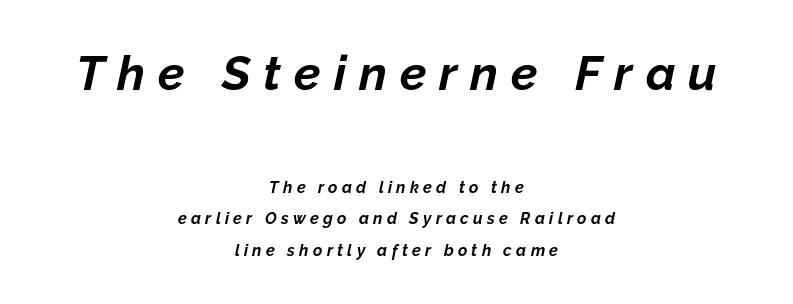
The image shows 48 px bold type, italic (leaning right); set centered, loose line spacing (1.97x), unusually wide letter spacing (+0.27 em), not underlined; the first (top) block is 3.0x larger; low stroke contrast and a medium x-height.
